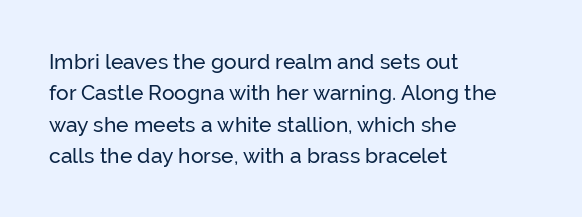
The image shows 21 px text type, upright; set left-aligned, normal line spacing (1.49x), normal letter spacing, not underlined.
